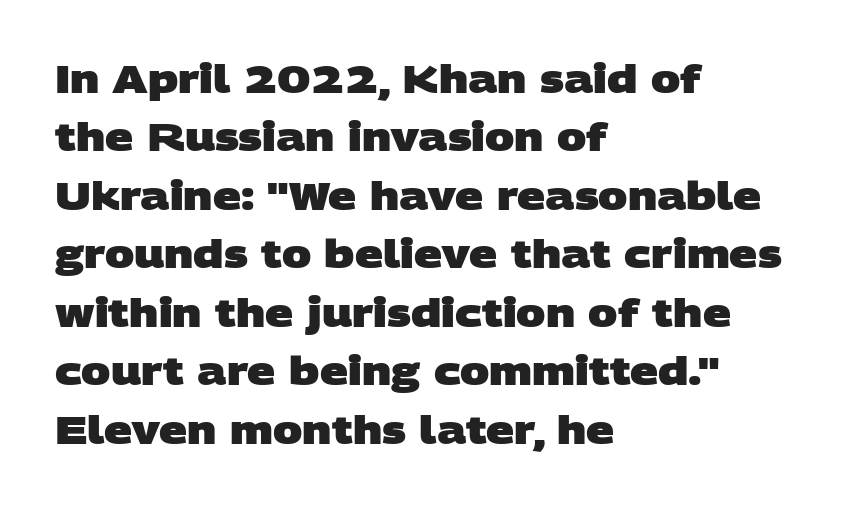
The passage shown is typed in a proportional face where columns would drift. To sum up the face: it is a sans, with no serifs. If you measured baseline to baseline, you'd find a middling distance. Each line starts at the same left margin while the right side varies. Each glyph is drawn with heavy, bold strokes.
